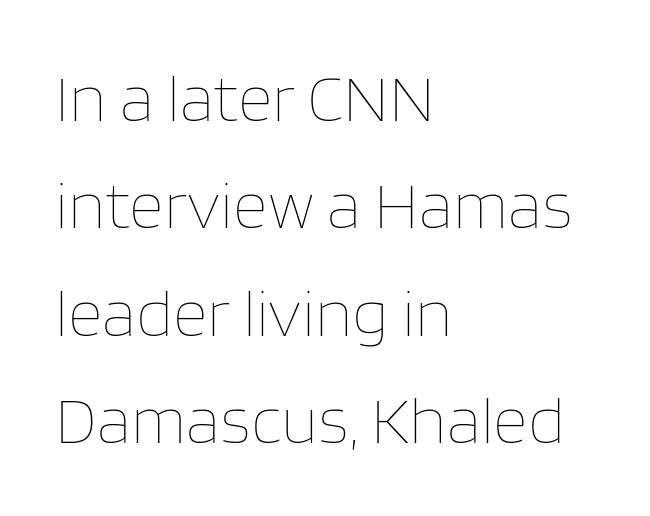
{"italic": "no", "bold": "no", "weight": "thin", "width": "normal", "stroke_contrast": "low", "x_height": "large", "monospaced": "no", "underline": "no", "align": "left", "line_spacing": "normal", "line_spacing_ratio": 1.58, "letter_spacing": "normal", "letter_spacing_em": 0.0, "glyph_px": 68}
